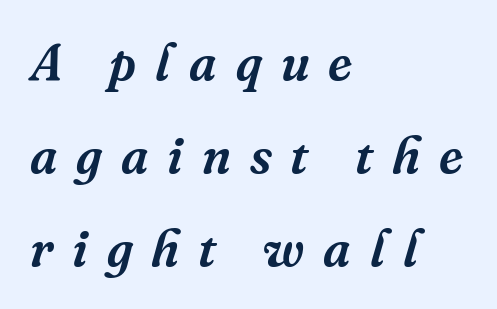
The image shows 51 px serif type, italic (leaning right); set left-aligned, line spacing 1.82x, unusually wide letter spacing (+0.37 em), not underlined; medium stroke contrast and a medium x-height.
